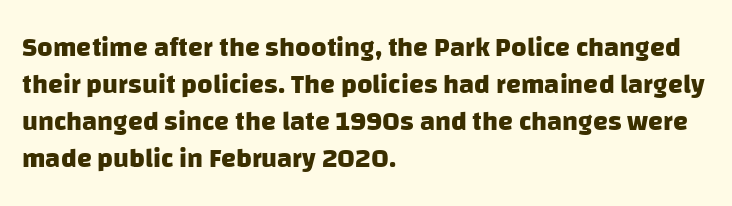
The image shows 27 px bold type; set left-aligned, normal line spacing (1.37x), normal letter spacing, not underlined.
